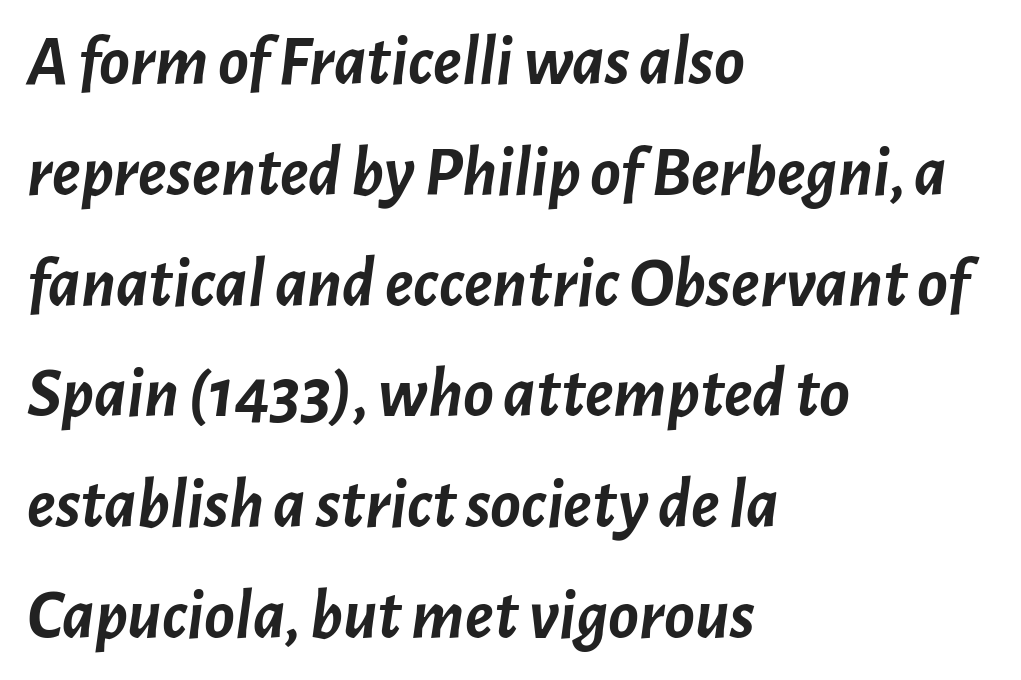
{"italic": "yes", "lean": "right", "slant_degrees": 7, "bold": "yes", "weight": "semibold", "width": "normal", "stroke_contrast": "low", "x_height": "medium", "monospaced": "no", "underline": "no", "align": "left", "line_spacing": "normal", "line_spacing_ratio": 1.56, "letter_spacing": "normal", "letter_spacing_em": 0.0, "glyph_px": 71}
